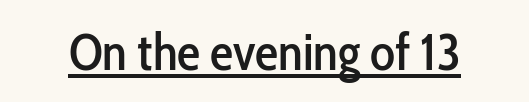
Upright lettering throughout. A baseline rule has been typeset under these characters. Looks like regular typesetting: each glyph gets only the width it needs. The characters display no serif detailing; their extremities are plain. The tracking reads as untouched default to a designer's eye.
